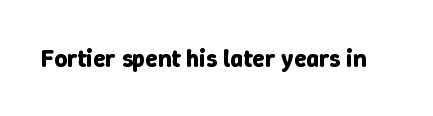
Q: Is the text bold? A: Yes.
Q: Is the text italic (slanted)? A: No, it is upright.
Q: Is the text underlined? A: No.
Q: Is the spacing between letters normal or unusually wide? A: Normal.
